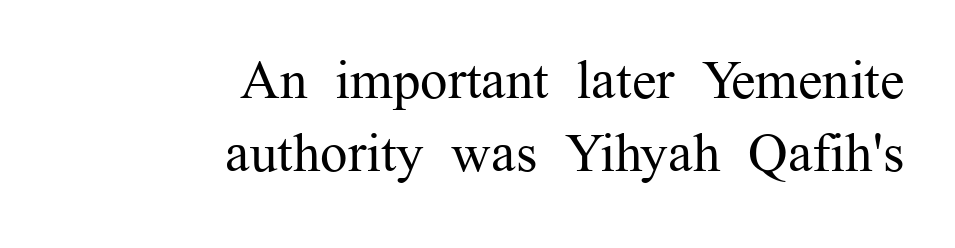
The image shows 55 px regular-weight serif type, upright; set right-aligned, normal line spacing (1.33x), normal letter spacing, not underlined; medium stroke contrast and a medium x-height.
